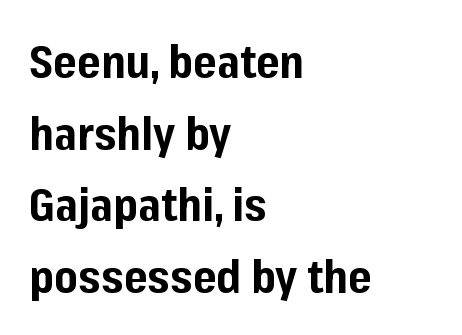
Horizontally, the lines are justified to the leading edge only. Strong, thick strokes mark this as bold type. Nobody drew a line under any word here. No extra tracking has been applied to these lines. Serifs: no, the terminals of the letterforms are clean.
